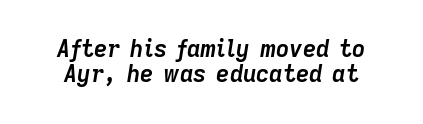
{"italic": "yes", "lean": "right", "slant_degrees": 9, "bold": "yes", "underline": "no", "line_spacing": "tight", "line_spacing_ratio": 1.1, "letter_spacing": "normal", "letter_spacing_em": 0.0, "glyph_px": 23}
